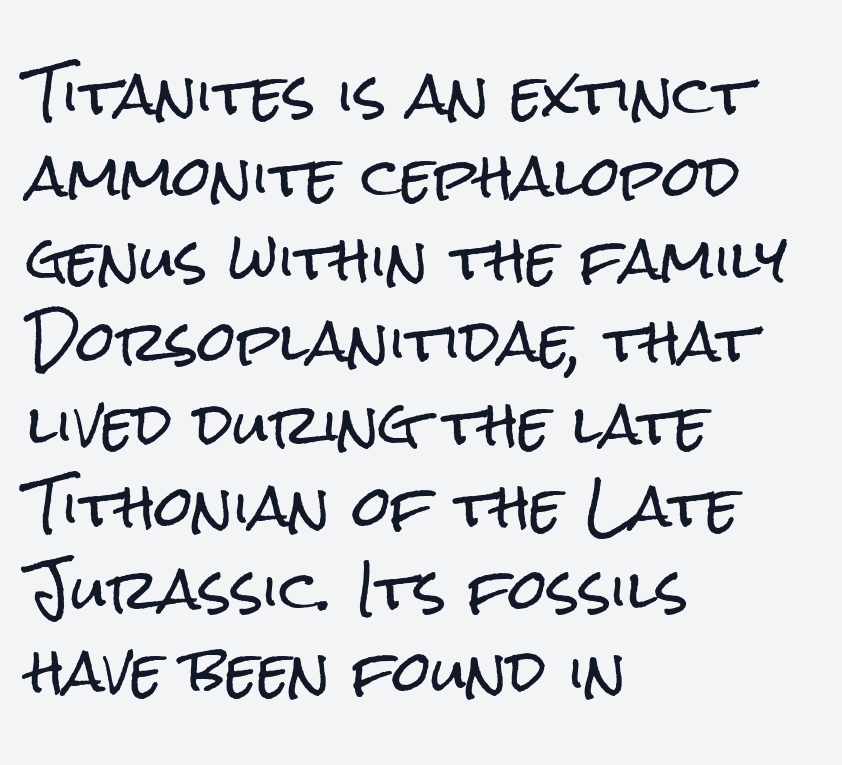
{"serif": "no", "italic": "no", "width": "condensed", "stroke_contrast": "low", "x_height": "medium", "monospaced": "no", "underline": "no", "align": "left", "line_spacing": "normal", "line_spacing_ratio": 1.5, "letter_spacing": "normal", "letter_spacing_em": 0.0, "glyph_px": 55}
